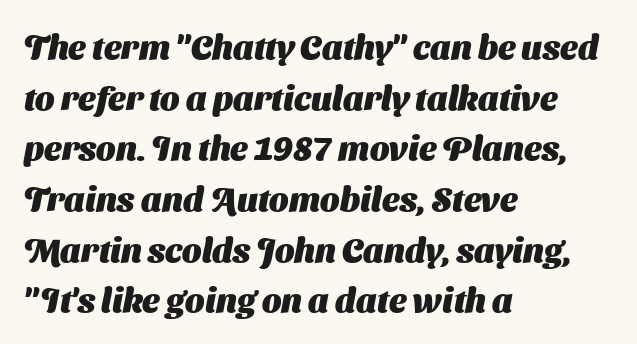
Beneath every word, the page is bare. Typeset ragged right — the left edge is the straight one. Evenly set lines give the paragraph a standard silhouette. Strong, thick strokes mark this as bold type. A typesetter would call this zero additional tracking. Each letter keeps its own natural width here, so spacing adapts to shape.
